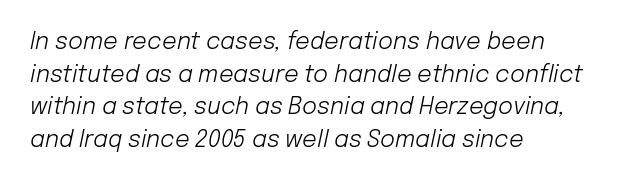
Q: Is the text bold? A: No.
Q: Is the text italic (slanted)? A: Yes, it leans right by about 12 degrees.
Q: Is the text underlined? A: No.
Q: How is the paragraph aligned? A: Left-aligned.
Q: Is the spacing between letters normal or unusually wide? A: Normal.
Q: Is the spacing between lines tight, normal or loose? A: Normal.
